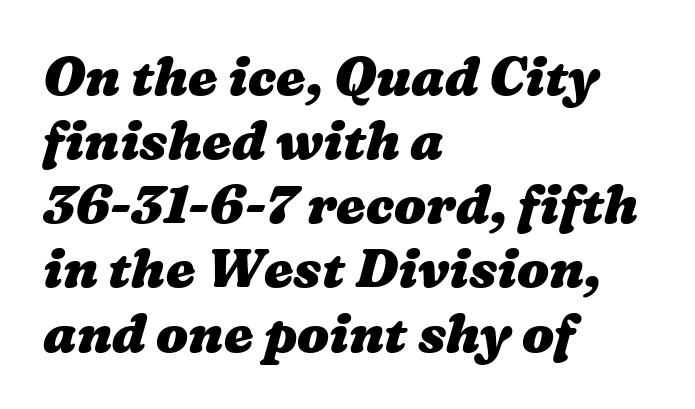
Q: Is the text bold? A: Yes.
Q: Is the text underlined? A: No.
Q: How is the paragraph aligned? A: Left-aligned.
Q: Is the spacing between letters normal or unusually wide? A: Normal.
Q: Width (condensed, normal, or wide)? A: Wide.
Q: Stroke contrast? A: Medium.
Q: x-height? A: Medium.
Q: Monospaced? A: No.
